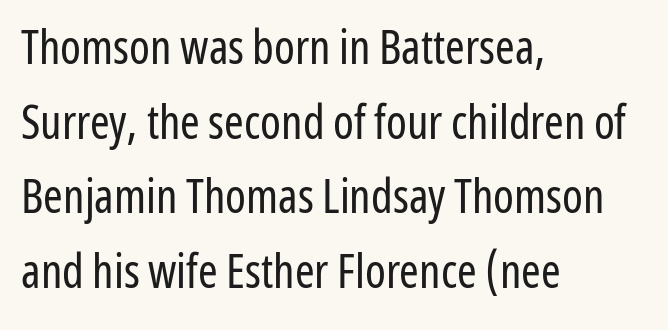
The image shows 47 px regular-weight, condensed sans-serif type, upright; set left-aligned, normal line spacing (1.59x), normal letter spacing, not underlined; low stroke contrast and a medium x-height.
